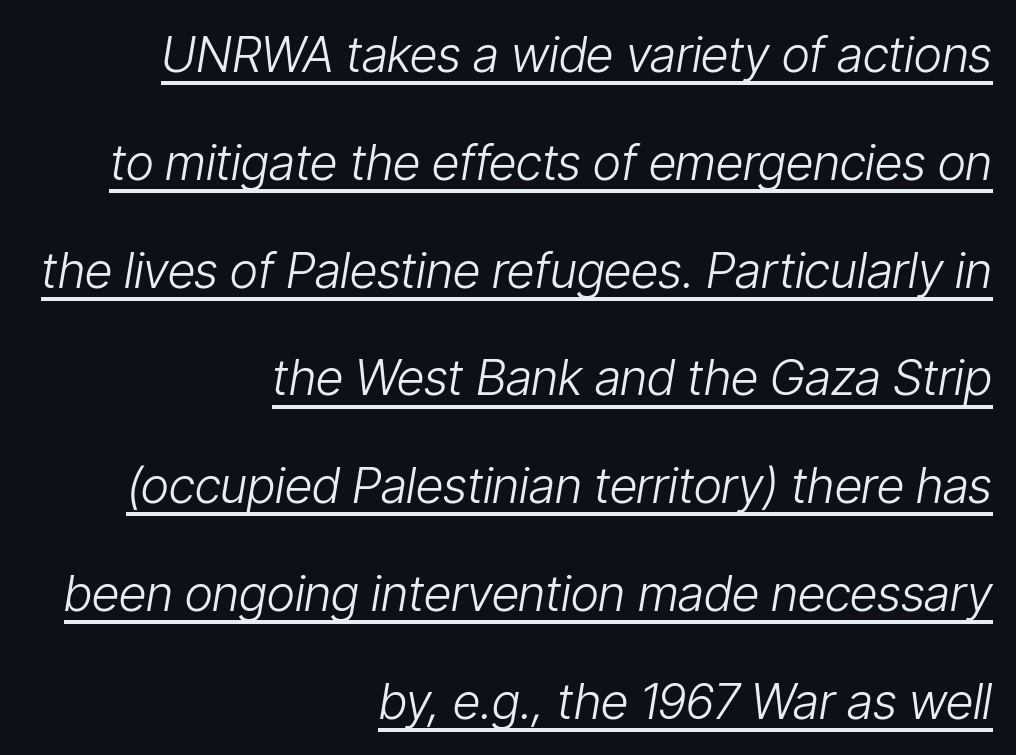
Between one letter and the next there's only the usual sliver of space. Underlined type. Line spacing here is loose. Visually the block forms a straight wall on the right and a jagged coastline on the left. Is the type heavy? It reads as light-to-regular instead.
